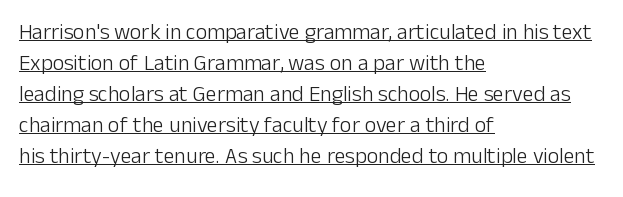
Q: Is the text bold? A: No.
Q: Is the text italic (slanted)? A: No, it is upright.
Q: Is the text underlined? A: Yes.
Q: How is the paragraph aligned? A: Left-aligned.
Q: Is the spacing between letters normal or unusually wide? A: Normal.
Q: Is the spacing between lines tight, normal or loose? A: Normal.
